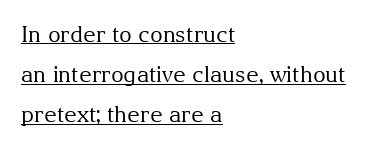
Letters have the restrained weight of plain body copy at most. This sample uses an upright cut, with every glyph sitting square on the baseline. Tracking here is standard; glyphs follow each other at the usual distance. Teacher's note: observe the even left margin — that is flush-left alignment. You can see a thin bar hugging the bottom of the glyphs.
